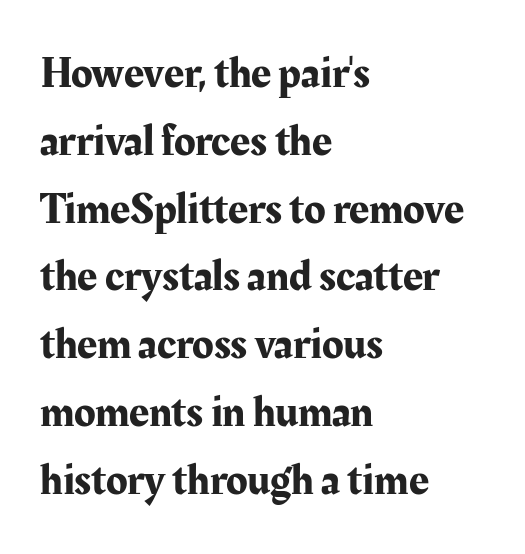
Q: Is the text italic (slanted)? A: No, it is upright.
Q: Is the typeface a serif or a sans-serif typeface? A: Serif.
Q: Is the text underlined? A: No.
Q: How is the paragraph aligned? A: Left-aligned.
Q: Is the spacing between letters normal or unusually wide? A: Normal.
Q: Is the spacing between lines tight, normal or loose? A: Normal.
Q: Width (condensed, normal, or wide)? A: Normal.
Q: Stroke contrast? A: Medium.
Q: x-height? A: Medium.
Q: Monospaced? A: No.
